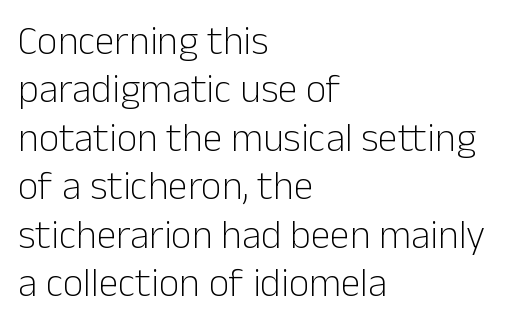
This sample uses plain, unmodified letter spacing. Varying glyph widths throughout — classic text-font behaviour. Classification — sans serif. The lettering holds an erect, upright posture throughout. The letters look calm and open, with moderate or lighter stems. The compositor pushed each line to the left boundary.
